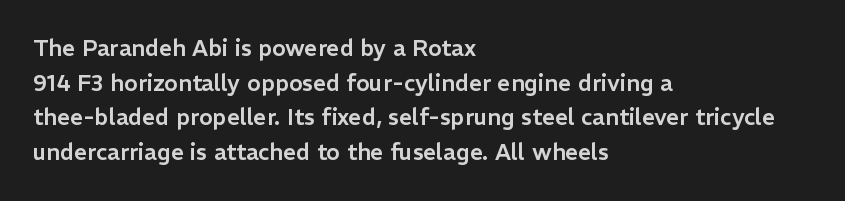
Students, observe: this is what conventionally led text looks like. Has an underline been added? It has not. Words appear dense and cohesive because spacing is normal. If you drew a ruler down the left edge, every line would touch it.
